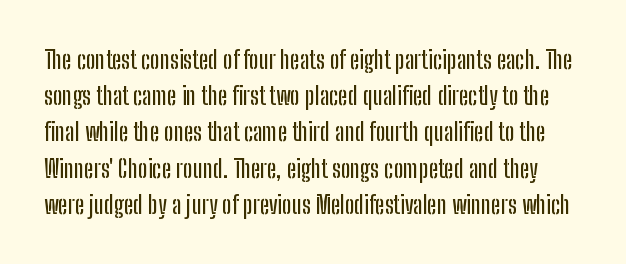
{"italic": "no", "underline": "no", "line_spacing": "normal", "line_spacing_ratio": 1.45, "letter_spacing": "normal", "letter_spacing_em": 0.0, "glyph_px": 25}
